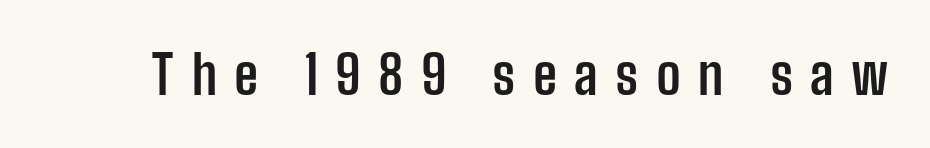
Q: Is the text bold? A: Yes.
Q: Is the text italic (slanted)? A: No, it is upright.
Q: Is the typeface a serif or a sans-serif typeface? A: Sans-serif.
Q: Is the text underlined? A: No.
Q: Is the spacing between letters normal or unusually wide? A: Unusually wide.
Q: Width (condensed, normal, or wide)? A: Condensed.
Q: Stroke contrast? A: Low.
Q: x-height? A: Medium.
Q: Monospaced? A: No.
